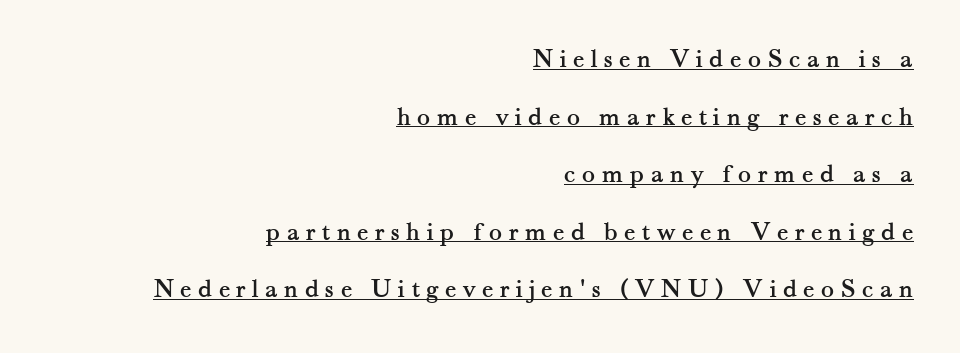
{"italic": "no", "underline": "yes", "align": "right", "line_spacing": "loose", "line_spacing_ratio": 2.13, "letter_spacing": "wide", "letter_spacing_em": 0.24, "glyph_px": 27}
